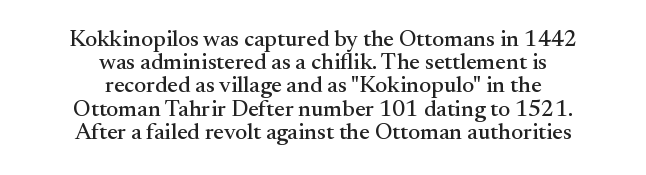
The image shows 23 px text type, upright; set centered, tight line spacing (1.01x), normal letter spacing, not underlined.
